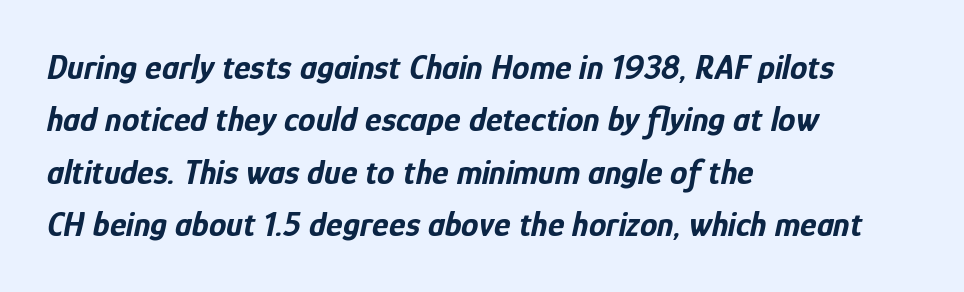
Q: Is the text bold? A: Yes.
Q: Is the text italic (slanted)? A: Yes, it leans right by about 12 degrees.
Q: Is the text underlined? A: No.
Q: How is the paragraph aligned? A: Left-aligned.
Q: Is the spacing between letters normal or unusually wide? A: Normal.
Q: Is the spacing between lines tight, normal or loose? A: Normal.
Q: Width (condensed, normal, or wide)? A: Condensed.
Q: Stroke contrast? A: Low.
Q: x-height? A: Medium.
Q: Monospaced? A: No.
